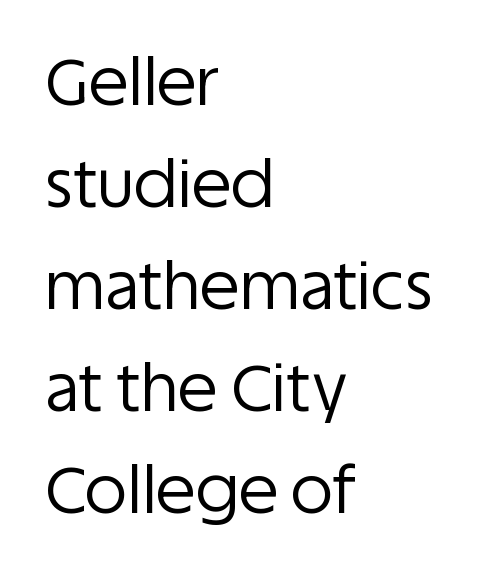
Q: Is the text bold? A: No.
Q: Is the text italic (slanted)? A: No, it is upright.
Q: Is the typeface a serif or a sans-serif typeface? A: Sans-serif.
Q: Is the text underlined? A: No.
Q: How is the paragraph aligned? A: Left-aligned.
Q: Is the spacing between letters normal or unusually wide? A: Normal.
Q: Is the spacing between lines tight, normal or loose? A: Normal.
Q: Width (condensed, normal, or wide)? A: Normal.
Q: Stroke contrast? A: Low.
Q: x-height? A: Large.
Q: Monospaced? A: No.
